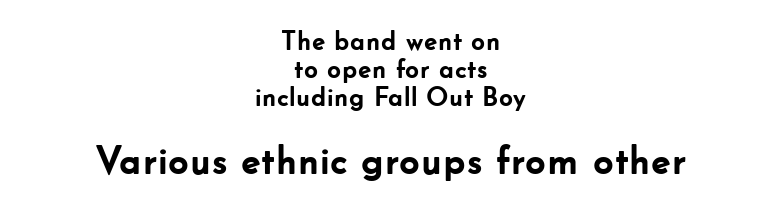
The image shows 40 px semibold sans-serif type, upright; set centered, tight line spacing (1.03x), normal letter spacing, not underlined; the second (bottom) block is 1.48x larger; low stroke contrast and a small x-height.
